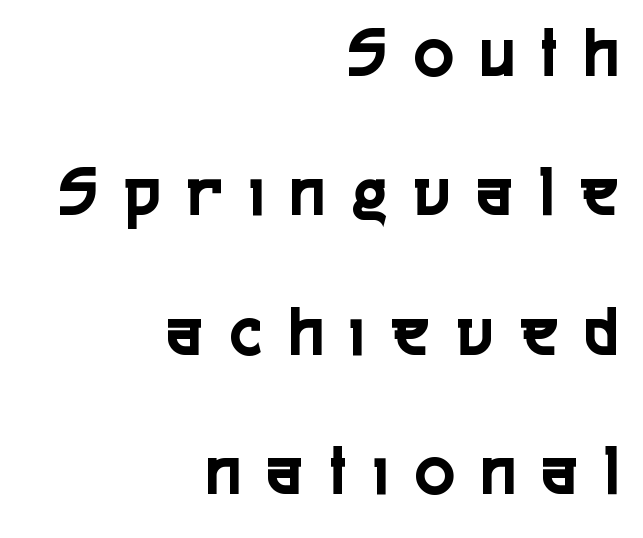
{"serif": "no", "italic": "no", "width": "condensed", "x_height": "medium", "monospaced": "no", "underline": "no", "align": "right", "line_spacing": "loose", "line_spacing_ratio": 1.91, "letter_spacing": "wide", "letter_spacing_em": 0.39, "glyph_px": 73}
